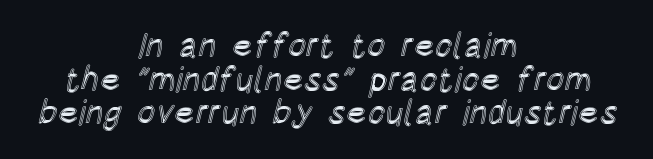
The image shows 34 px condensed type; set centered, tight line spacing (0.99x), normal letter spacing, not underlined; a large x-height.
